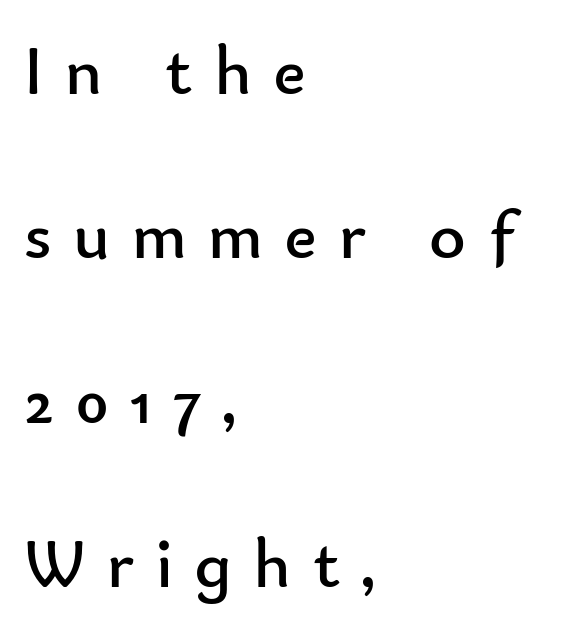
{"serif": "no", "italic": "no", "bold": "no", "weight": "regular", "width": "normal", "stroke_contrast": "low", "x_height": "small", "monospaced": "no", "underline": "no", "align": "left", "line_spacing": "loose", "line_spacing_ratio": 2.35, "letter_spacing": "wide", "letter_spacing_em": 0.31, "glyph_px": 70}
